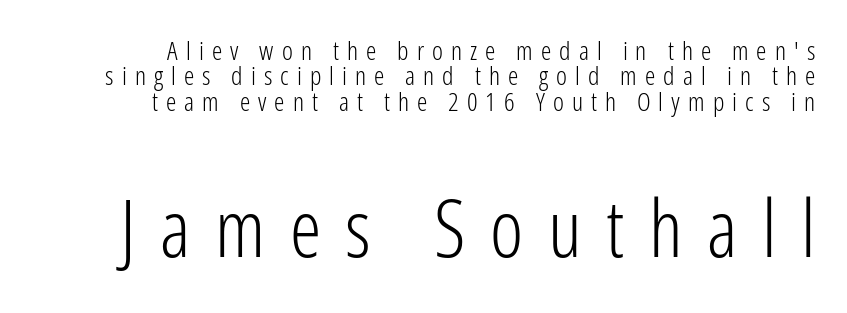
Upright lettering throughout. Each line ends at the same right margin while the left side varies. This sample trades vertical openness for compactness between lines. In terms of letterform style, serifs are entirely absent. Descender tails drop into unmarked territory.
